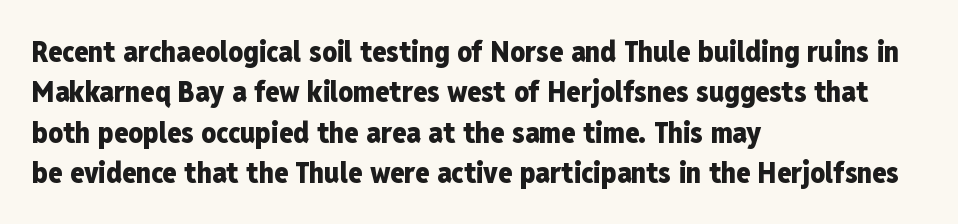
{"serif": "no", "italic": "no", "bold": "yes", "weight": "heavy", "width": "condensed", "stroke_contrast": "low", "x_height": "medium", "monospaced": "no", "underline": "no", "align": "left", "line_spacing": "normal", "line_spacing_ratio": 1.39, "letter_spacing": "normal", "letter_spacing_em": 0.0, "glyph_px": 29}
